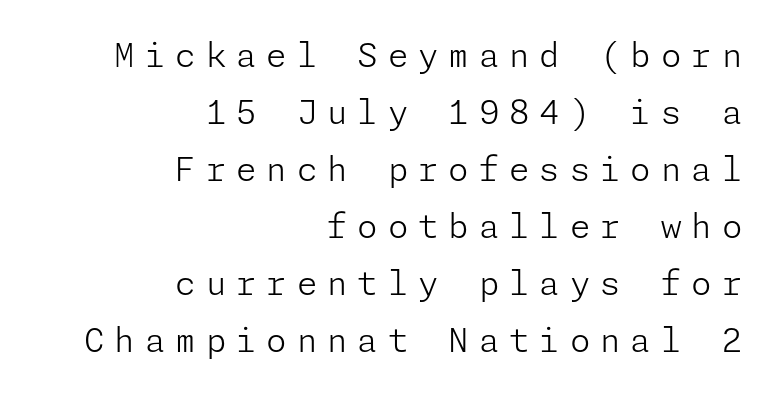
Q: Is the text bold? A: No.
Q: Is the text italic (slanted)? A: No, it is upright.
Q: Is the typeface a serif or a sans-serif typeface? A: Sans-serif.
Q: Is the text underlined? A: No.
Q: How is the paragraph aligned? A: Right-aligned.
Q: Is the spacing between letters normal or unusually wide? A: Unusually wide.
Q: Width (condensed, normal, or wide)? A: Normal.
Q: Stroke contrast? A: Low.
Q: x-height? A: Medium.
